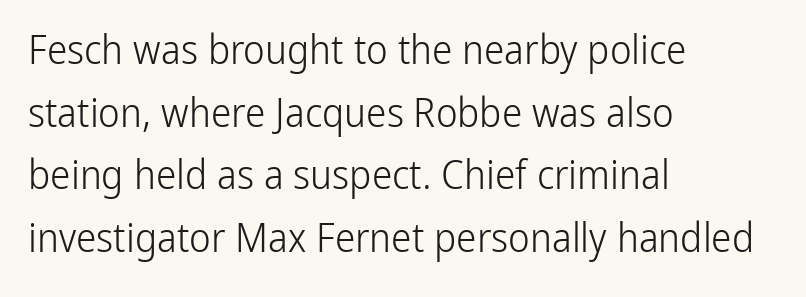
Q: Is the text bold? A: No.
Q: Is the text italic (slanted)? A: No, it is upright.
Q: Is the typeface a serif or a sans-serif typeface? A: Sans-serif.
Q: Is the text underlined? A: No.
Q: How is the paragraph aligned? A: Left-aligned.
Q: Is the spacing between letters normal or unusually wide? A: Normal.
Q: Is the spacing between lines tight, normal or loose? A: Normal.
Q: Width (condensed, normal, or wide)? A: Condensed.
Q: Stroke contrast? A: Low.
Q: x-height? A: Medium.
Q: Monospaced? A: No.
